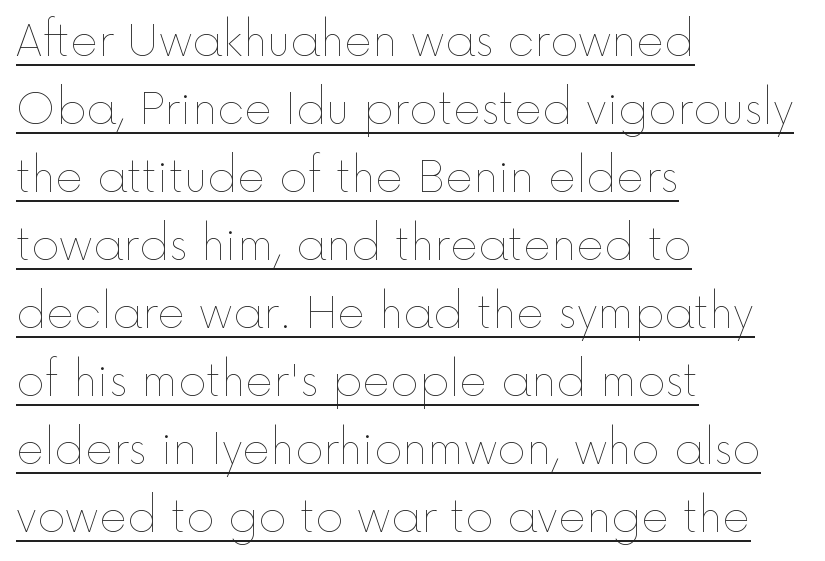
{"italic": "no", "bold": "no", "weight": "thin", "width": "normal", "x_height": "medium", "monospaced": "no", "underline": "yes", "align": "left", "line_spacing": "normal", "line_spacing_ratio": 1.58, "letter_spacing": "normal", "letter_spacing_em": 0.0, "glyph_px": 43}
